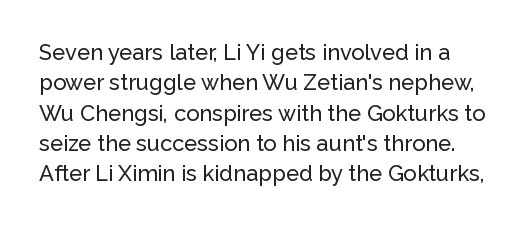
The image shows 22 px text type, upright; set normal line spacing (1.38x), normal letter spacing, not underlined.
